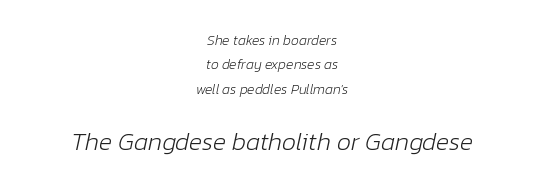
Summary of weight: not heavy and not bold. The paragraph has two soft edges and a firm central axis. Anything drawn beneath the words? Only blank space. A student would notice the bottom passage is typeset larger than what precedes it. In terms of letterspacing, this is plain default setting.
